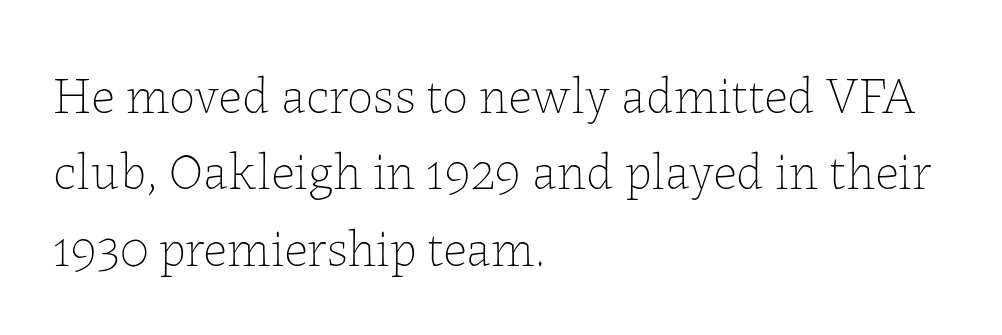
{"italic": "no", "bold": "no", "weight": "thin", "width": "normal", "stroke_contrast": "low", "x_height": "medium", "monospaced": "no", "underline": "no", "align": "left", "line_spacing": "normal", "line_spacing_ratio": 1.47, "letter_spacing": "normal", "letter_spacing_em": 0.0, "glyph_px": 52}
